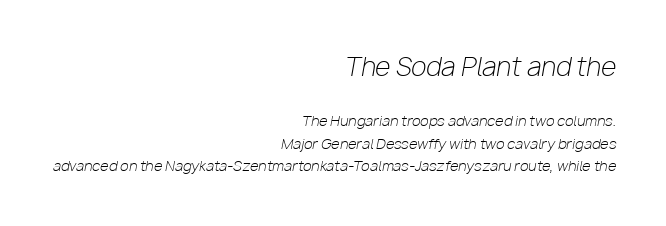
{"italic": "yes", "lean": "right", "slant_degrees": 10, "bold": "no", "underline": "no", "align": "right", "line_spacing": "normal", "line_spacing_ratio": 1.63, "letter_spacing": "normal", "letter_spacing_em": 0.0, "larger_block": "first", "size_ratio": 1.79, "glyph_px": 25}
